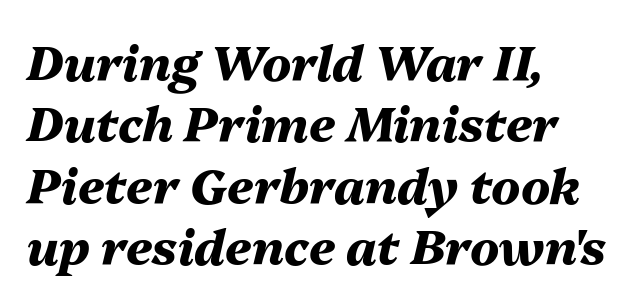
Q: Is the text bold? A: Yes.
Q: Is the text italic (slanted)? A: Yes, it leans right by about 13 degrees.
Q: Is the text underlined? A: No.
Q: How is the paragraph aligned? A: Left-aligned.
Q: Is the spacing between letters normal or unusually wide? A: Normal.
Q: Is the spacing between lines tight, normal or loose? A: Normal.
Q: Width (condensed, normal, or wide)? A: Normal.
Q: Stroke contrast? A: Medium.
Q: x-height? A: Medium.
Q: Monospaced? A: No.
